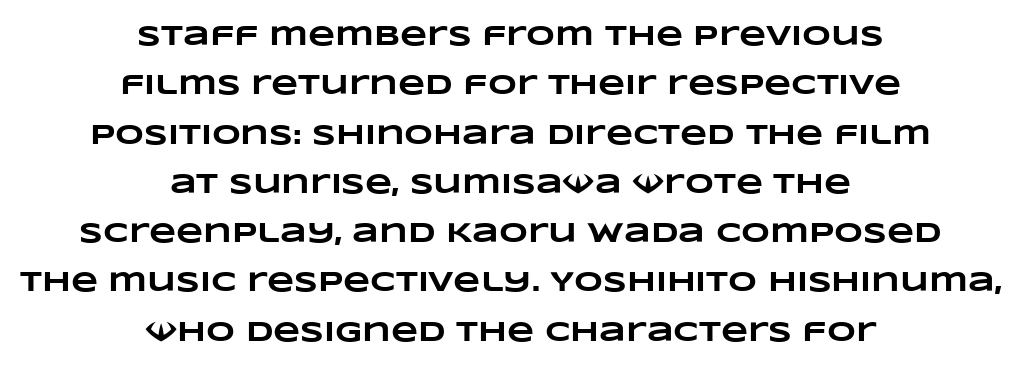
{"bold": "yes", "weight": "heavy", "width": "wide", "stroke_contrast": "low", "x_height": "large", "monospaced": "no", "underline": "no", "align": "center", "line_spacing_ratio": 1.76, "letter_spacing": "normal", "letter_spacing_em": 0.0, "glyph_px": 28}
